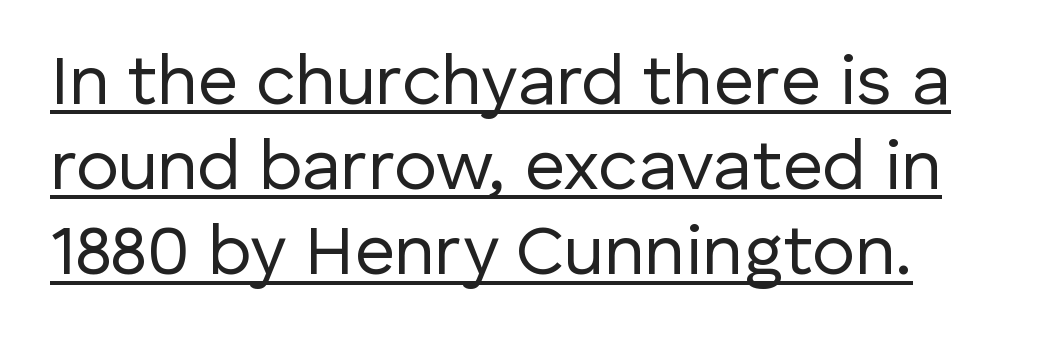
{"serif": "no", "italic": "no", "bold": "no", "weight": "regular", "width": "normal", "stroke_contrast": "low", "x_height": "medium", "monospaced": "no", "underline": "yes", "line_spacing_ratio": 1.2, "letter_spacing": "normal", "letter_spacing_em": 0.0, "glyph_px": 71}
